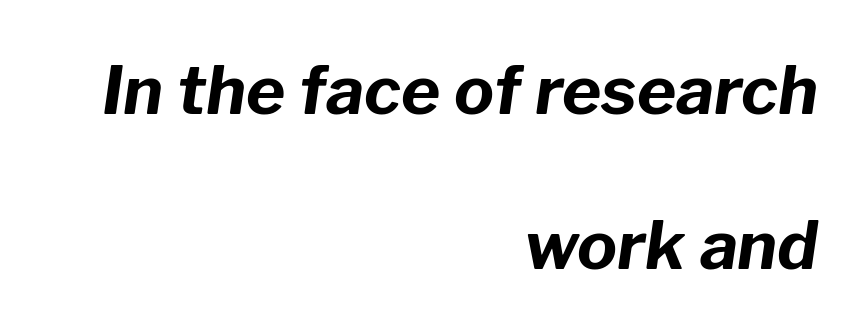
These lines stack with their right ends in a neat column. The vertical gap from one line to the next is large. Quick note: italic. Nobody touched the tracking dial on this one. Proportional: the letters do not fall into vertical columns.
